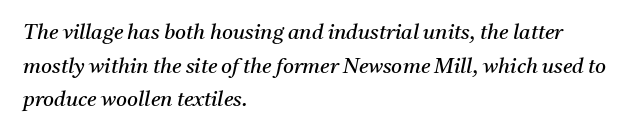
{"italic": "yes", "lean": "right", "slant_degrees": 11, "bold": "no", "underline": "no", "align": "left", "line_spacing": "normal", "line_spacing_ratio": 1.6, "letter_spacing": "normal", "letter_spacing_em": 0.0, "glyph_px": 21}
